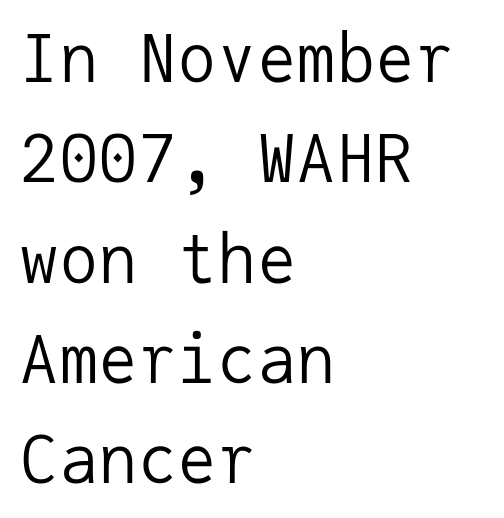
Q: Is the text bold? A: No.
Q: Is the text italic (slanted)? A: No, it is upright.
Q: Is the typeface a serif or a sans-serif typeface? A: Sans-serif.
Q: Is the text underlined? A: No.
Q: How is the paragraph aligned? A: Left-aligned.
Q: Is the spacing between letters normal or unusually wide? A: Normal.
Q: Is the spacing between lines tight, normal or loose? A: Normal.
Q: Width (condensed, normal, or wide)? A: Normal.
Q: Stroke contrast? A: Low.
Q: x-height? A: Medium.
Q: Monospaced? A: Yes.
